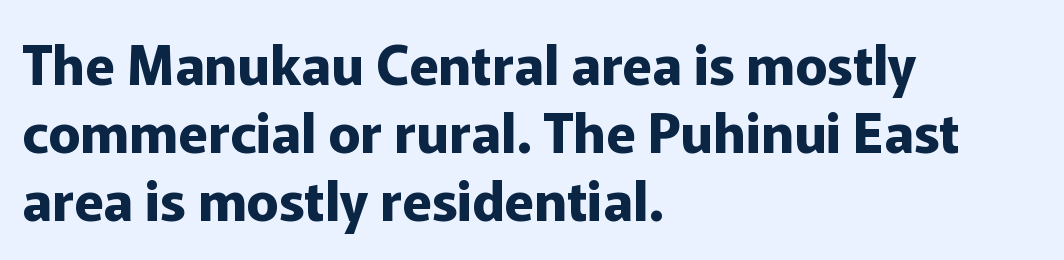
The image shows 54 px bold sans-serif type, upright; set left-aligned, normal line spacing (1.26x), normal letter spacing, not underlined; low stroke contrast and a medium x-height.
